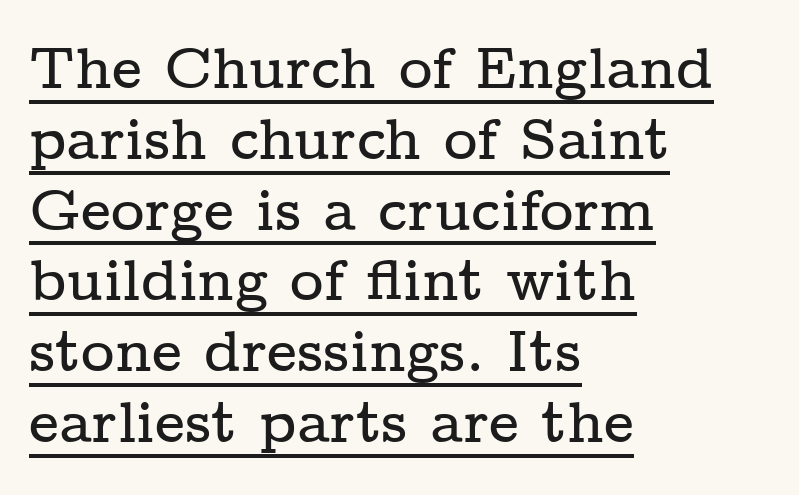
{"serif": "yes", "italic": "no", "width": "wide", "stroke_contrast": "low", "x_height": "medium", "monospaced": "no", "underline": "yes", "align": "left", "line_spacing_ratio": 1.22, "letter_spacing": "normal", "letter_spacing_em": 0.0, "glyph_px": 58}
